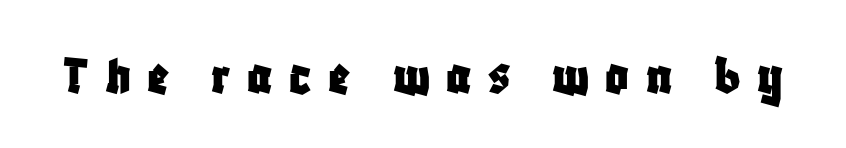
{"serif": "no", "italic": "no", "width": "condensed", "stroke_contrast": "low", "x_height": "large", "monospaced": "no", "underline": "no", "letter_spacing": "wide", "letter_spacing_em": 0.29, "glyph_px": 57}
